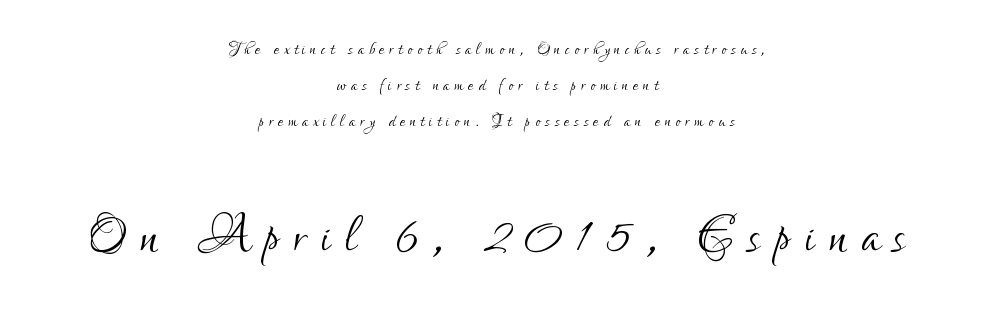
The image shows 68 px light, condensed sans-serif type; set centered, normal line spacing (1.57x), unusually wide letter spacing (+0.21 em), not underlined; the second (bottom) block is 2.96x larger; low stroke contrast and a small x-height.
